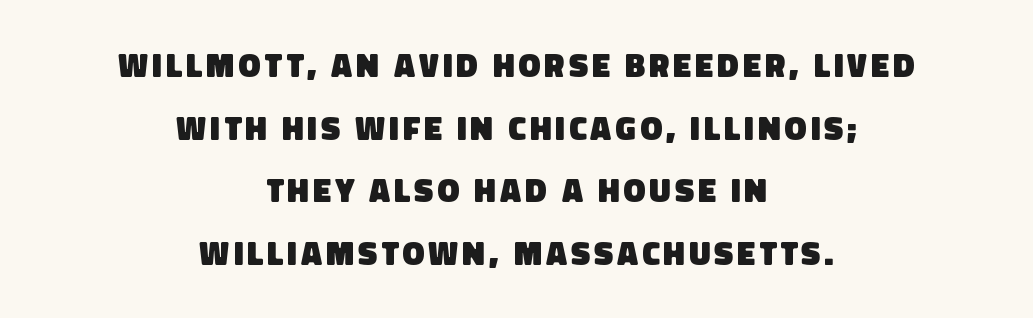
{"serif": "no", "bold": "yes", "weight": "heavy", "width": "normal", "stroke_contrast": "low", "x_height": "large", "monospaced": "no", "underline": "no", "align": "center", "line_spacing": "loose", "line_spacing_ratio": 1.9, "glyph_px": 33}
